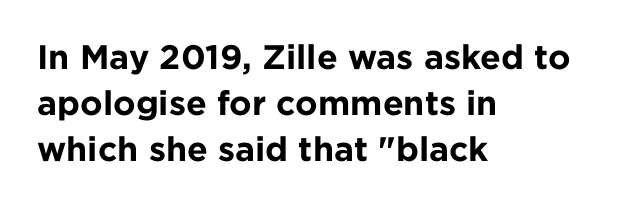
The vertical gap from one line to the next is medium. The rendering uses natural spacing where letterforms have individual widths. If you drew a line through each stem, it would be perfectly vertical. The passage shown has conventional tracking throughout. Lines of text with bare space underneath. To sum up the face: it is a sans, with no serifs.
